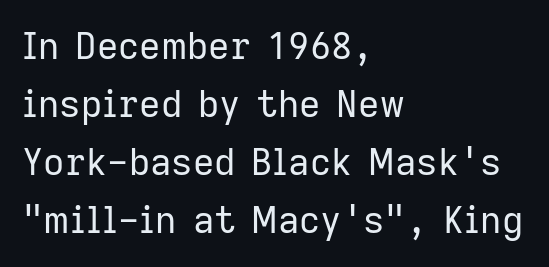
{"serif": "no", "italic": "no", "bold": "no", "weight": "regular", "width": "normal", "stroke_contrast": "low", "x_height": "medium", "monospaced": "no", "underline": "no", "align": "left", "line_spacing": "normal", "line_spacing_ratio": 1.57, "letter_spacing": "normal", "letter_spacing_em": 0.0, "glyph_px": 37}
